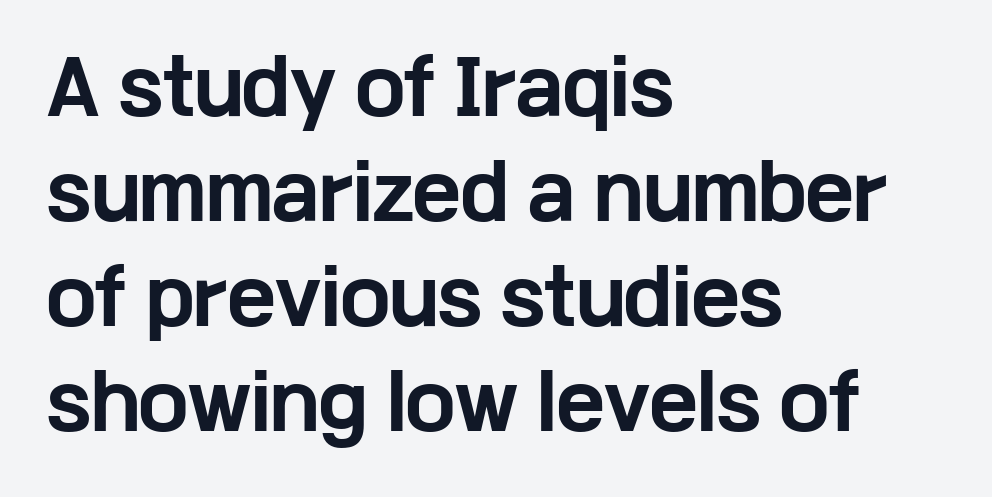
Q: Is the text bold? A: Yes.
Q: Is the text italic (slanted)? A: No, it is upright.
Q: Is the typeface a serif or a sans-serif typeface? A: Sans-serif.
Q: Is the text underlined? A: No.
Q: How is the paragraph aligned? A: Left-aligned.
Q: Is the spacing between letters normal or unusually wide? A: Normal.
Q: Is the spacing between lines tight, normal or loose? A: Normal.
Q: Width (condensed, normal, or wide)? A: Wide.
Q: Stroke contrast? A: Low.
Q: x-height? A: Medium.
Q: Monospaced? A: No.
